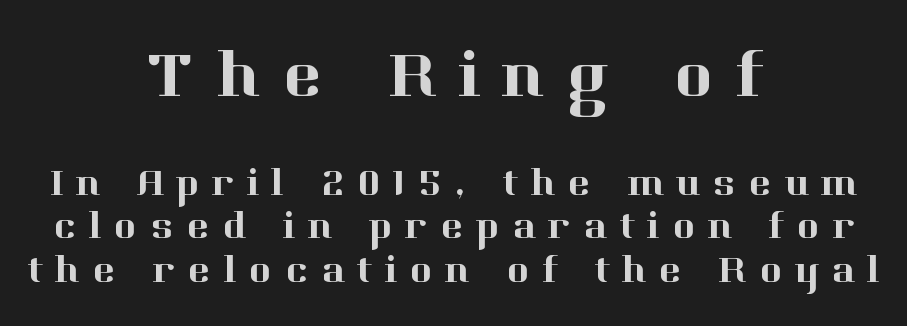
{"serif": "yes", "italic": "no", "width": "normal", "stroke_contrast": "high", "x_height": "medium", "monospaced": "no", "underline": "no", "align": "center", "line_spacing": "tight", "line_spacing_ratio": 1.15, "letter_spacing": "wide", "letter_spacing_em": 0.34, "larger_block": "first", "size_ratio": 1.76, "glyph_px": 67}
